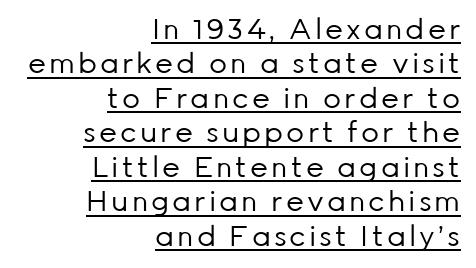
The image shows 28 px regular-weight sans-serif type, upright; set right-aligned, line spacing 1.23x, underlined; low stroke contrast and a medium x-height.
